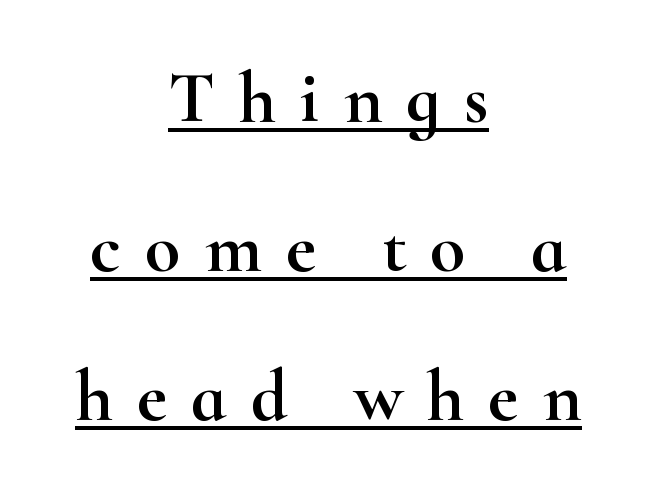
The image shows 73 px wide serif type, upright; set centered, loose line spacing (2.04x), unusually wide letter spacing (+0.33 em), underlined; high stroke contrast and a small x-height.
